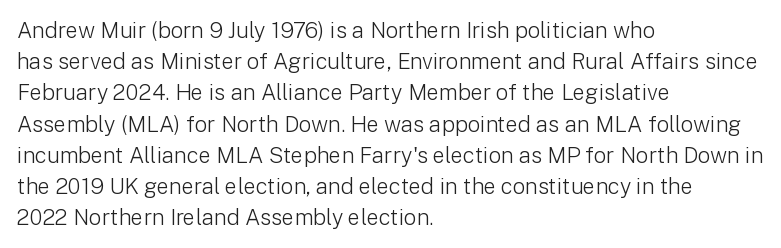
Every row of glyphs begins at an identical x-position on the left. The typesetting does not lean heavy: it is not bold. One glance says typical: line gaps are just what's usual. Underlining? Definitely not there.
